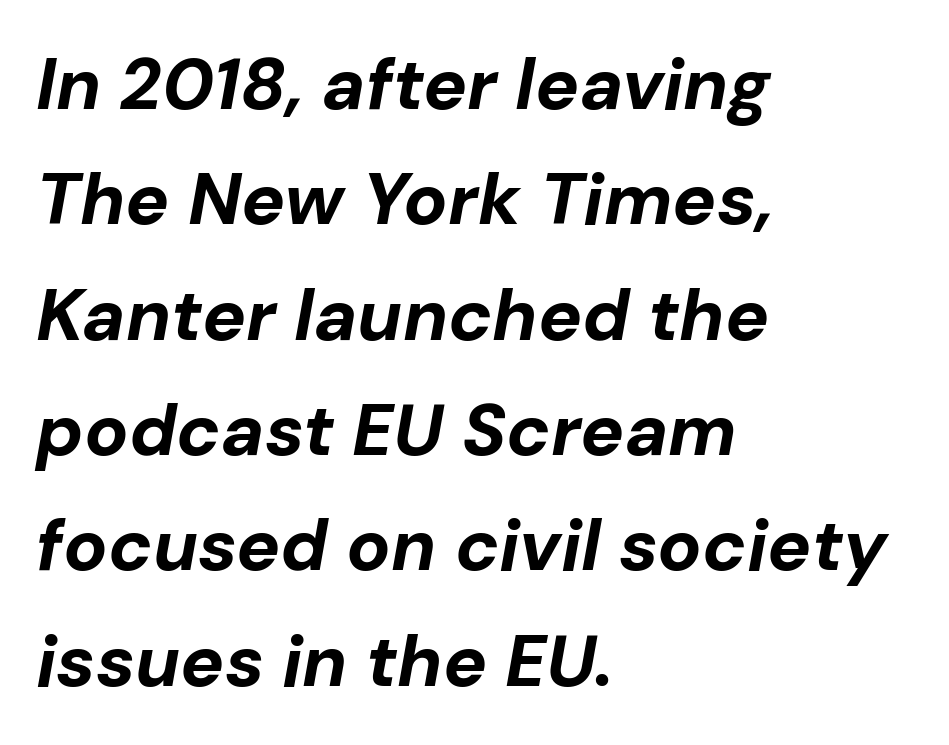
The image shows 73 px bold type, italic (leaning right); set left-aligned, normal line spacing (1.58x), normal letter spacing, not underlined; low stroke contrast and a medium x-height.
